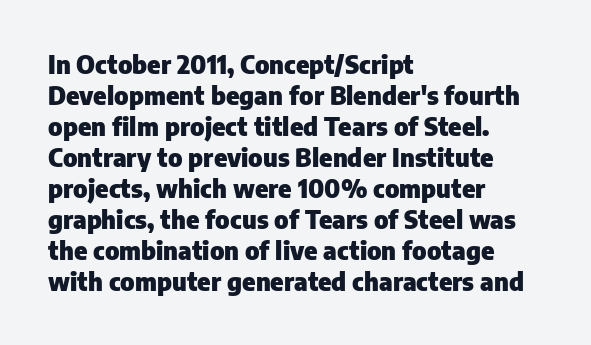
You'd pick this weight for a headline — it's a proper bold. Upright lettering throughout. Nothing unusual about the tracking: characters are spaced as the font intends. Check the space under the baseline: it is left empty.
